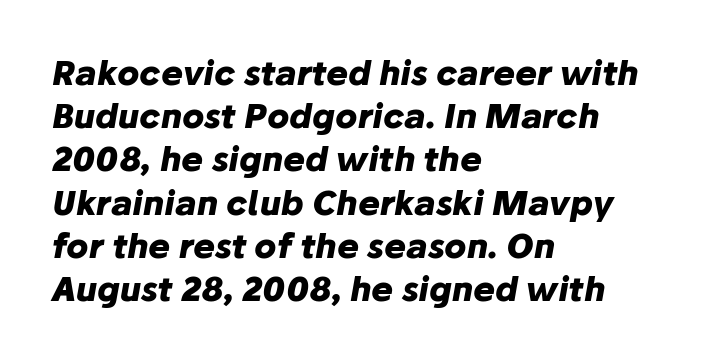
Q: Is the text bold? A: Yes.
Q: Is the text italic (slanted)? A: Yes, it leans right by about 10 degrees.
Q: Is the text underlined? A: No.
Q: How is the paragraph aligned? A: Left-aligned.
Q: Is the spacing between letters normal or unusually wide? A: Normal.
Q: Is the spacing between lines tight, normal or loose? A: Normal.
Q: Width (condensed, normal, or wide)? A: Normal.
Q: Stroke contrast? A: Low.
Q: x-height? A: Medium.
Q: Monospaced? A: No.
